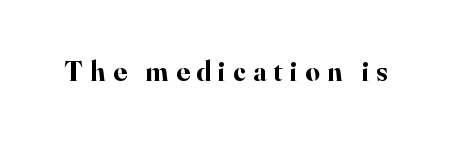
Q: Is the text bold? A: Yes.
Q: Is the text italic (slanted)? A: No, it is upright.
Q: Is the typeface a serif or a sans-serif typeface? A: Serif.
Q: Is the text underlined? A: No.
Q: Is the spacing between letters normal or unusually wide? A: Unusually wide.
Q: Width (condensed, normal, or wide)? A: Normal.
Q: Stroke contrast? A: High.
Q: x-height? A: Small.
Q: Monospaced? A: No.
